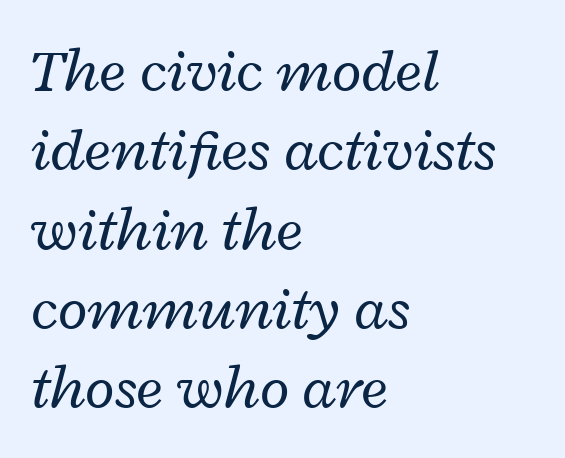
Q: Is the text bold? A: No.
Q: Is the text italic (slanted)? A: Yes, it leans right by about 12 degrees.
Q: Is the text underlined? A: No.
Q: How is the paragraph aligned? A: Left-aligned.
Q: Is the spacing between letters normal or unusually wide? A: Normal.
Q: Is the spacing between lines tight, normal or loose? A: Normal.
Q: Width (condensed, normal, or wide)? A: Wide.
Q: Stroke contrast? A: Low.
Q: x-height? A: Medium.
Q: Monospaced? A: No.
